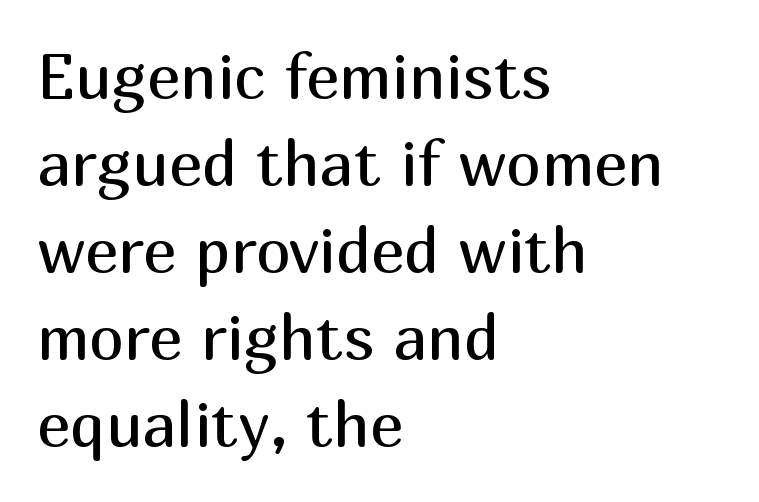
Q: Is the text bold? A: No.
Q: Is the text italic (slanted)? A: No, it is upright.
Q: Is the typeface a serif or a sans-serif typeface? A: Sans-serif.
Q: Is the text underlined? A: No.
Q: How is the paragraph aligned? A: Left-aligned.
Q: Is the spacing between letters normal or unusually wide? A: Normal.
Q: Is the spacing between lines tight, normal or loose? A: Normal.
Q: Width (condensed, normal, or wide)? A: Normal.
Q: Stroke contrast? A: Medium.
Q: x-height? A: Medium.
Q: Monospaced? A: No.
